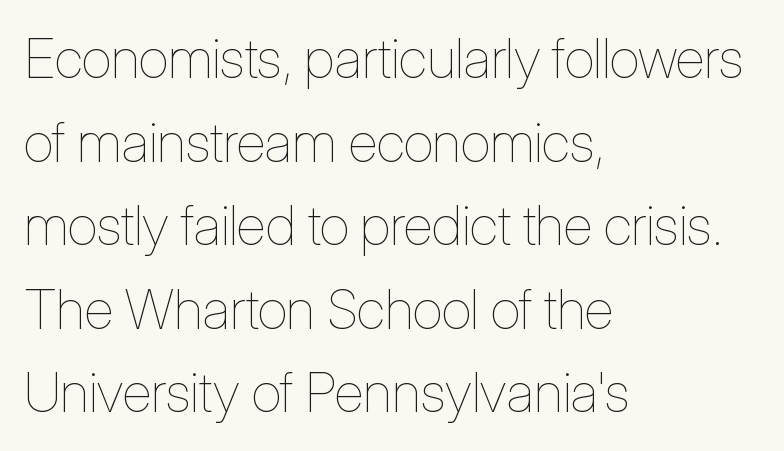
A classic flush-left, rag-right setting is used for this passage. Posture: upright roman. This rendering leaves character spacing at its baseline value. Looks like regular typesetting: each glyph gets only the width it needs.
